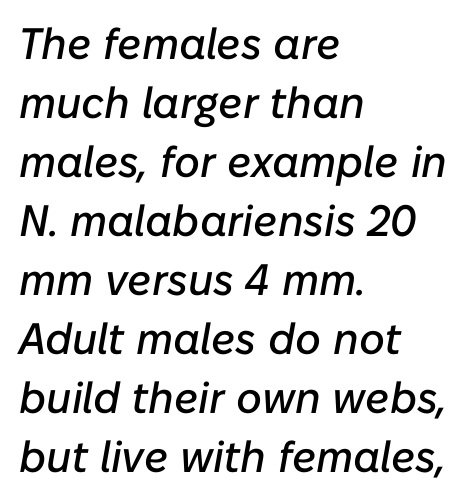
{"italic": "yes", "lean": "right", "slant_degrees": 10, "width": "normal", "stroke_contrast": "low", "x_height": "medium", "monospaced": "no", "underline": "no", "align": "left", "line_spacing": "normal", "line_spacing_ratio": 1.34, "letter_spacing": "normal", "letter_spacing_em": 0.0, "glyph_px": 44}
